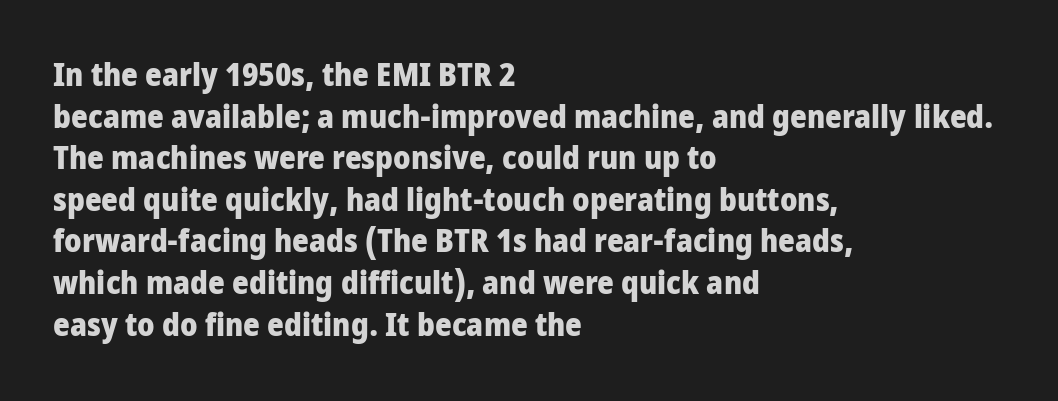
The font's upright variant was chosen for this text. These lines are set flush left with a ragged right edge. Typographically, this falls in the sans-serif category. Each letter keeps its own natural width here, so spacing adapts to shape. Check under the words: just untouched page. The tracking reads as untouched default to a designer's eye.
